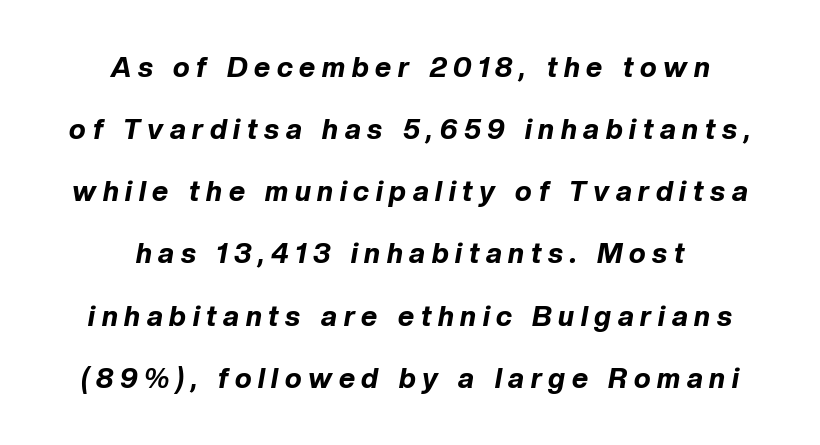
Is there much room between lines? Yes — plenty of vertical air separates them. Check the space under the baseline: it is left empty. Weight: bold. Does the lettering tilt? It does — this is italic. Centered paragraph, ragged on both sides. The line texture is sparse and dotted thanks to wide tracking.
